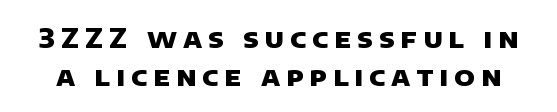
Q: Is the text bold? A: Yes.
Q: Is the text underlined? A: No.
Q: Is the spacing between letters normal or unusually wide? A: Unusually wide.
Q: Is the spacing between lines tight, normal or loose? A: Normal.
